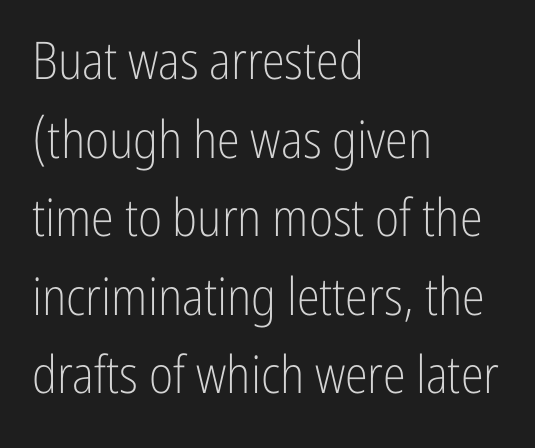
Q: Is the text bold? A: No.
Q: Is the text italic (slanted)? A: No, it is upright.
Q: Is the typeface a serif or a sans-serif typeface? A: Sans-serif.
Q: Is the text underlined? A: No.
Q: How is the paragraph aligned? A: Left-aligned.
Q: Is the spacing between letters normal or unusually wide? A: Normal.
Q: Is the spacing between lines tight, normal or loose? A: Normal.
Q: Width (condensed, normal, or wide)? A: Condensed.
Q: Stroke contrast? A: Low.
Q: x-height? A: Medium.
Q: Monospaced? A: No.
